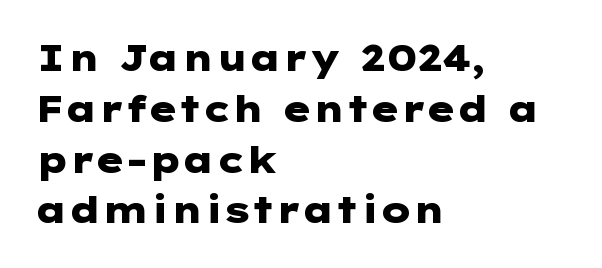
Ordinary non-slanted type is in use. The passage shown is typeset with a sans-serif family. Tracking here is standard; glyphs follow each other at the usual distance. Summary of vertical rhythm: regular, with standard interline spacing.
